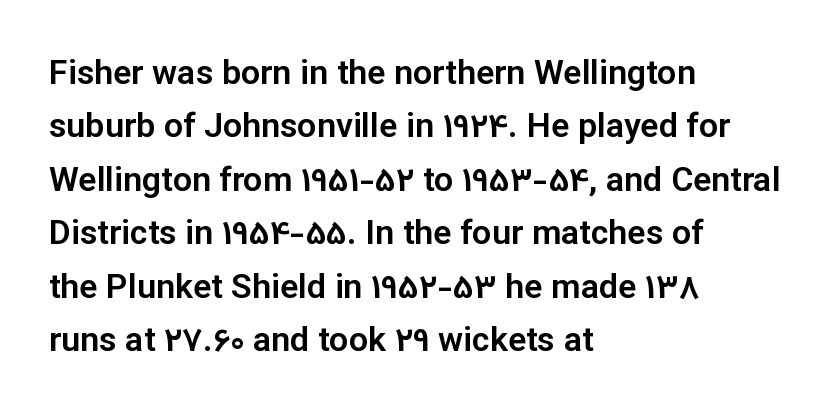
Is this a fixed-width face? No — the glyphs have proportional, varying widths. Nothing unusual about the tracking: characters are spaced as the font intends. The characters display no serif detailing; their extremities are plain. Horizontal alignment here is leftward, the default for most running prose.
